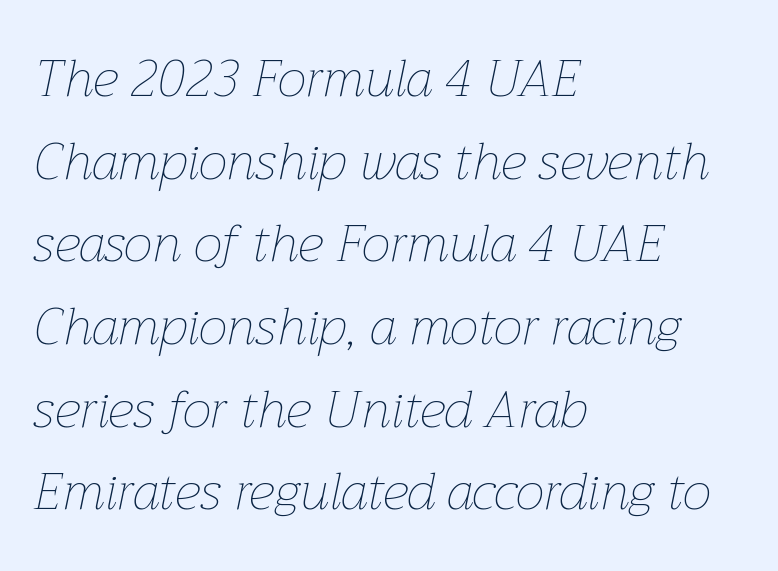
{"italic": "yes", "lean": "right", "slant_degrees": 12, "bold": "no", "weight": "thin", "width": "normal", "stroke_contrast": "low", "x_height": "medium", "monospaced": "no", "underline": "no", "align": "left", "line_spacing": "normal", "line_spacing_ratio": 1.59, "letter_spacing": "normal", "letter_spacing_em": 0.0, "glyph_px": 52}
